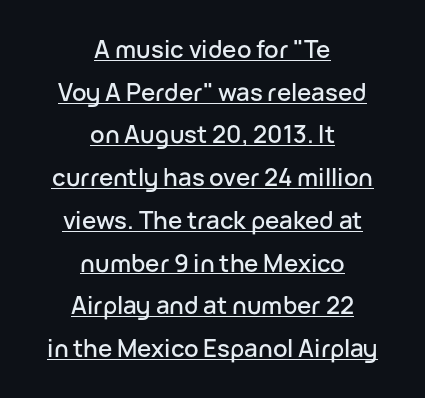
The image shows 24 px text type, upright; set centered, line spacing 1.78x, normal letter spacing, underlined.
